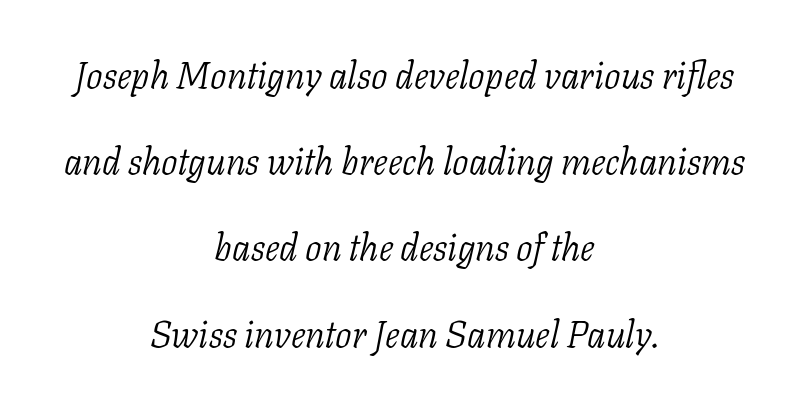
{"serif": "yes", "italic": "yes", "lean": "right", "slant_degrees": 11, "bold": "no", "weight": "light", "width": "normal", "stroke_contrast": "low", "x_height": "medium", "monospaced": "no", "underline": "no", "align": "center", "line_spacing": "loose", "line_spacing_ratio": 2.33, "letter_spacing": "normal", "letter_spacing_em": 0.0, "glyph_px": 37}
